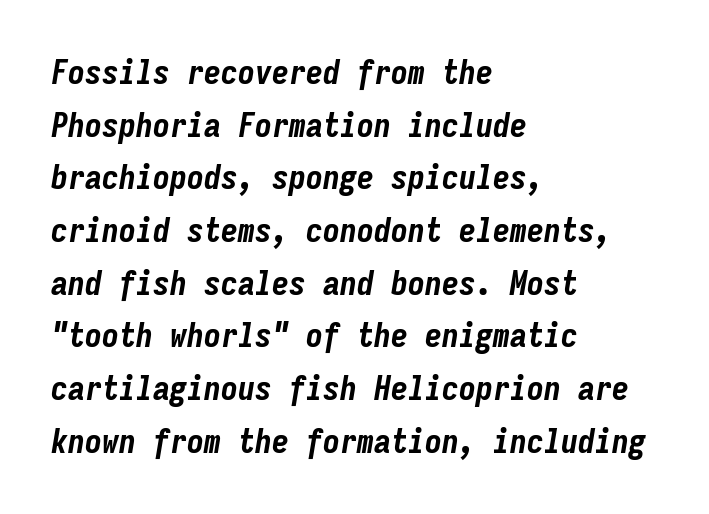
{"italic": "yes", "lean": "right", "slant_degrees": 9, "bold": "yes", "weight": "bold", "width": "condensed", "stroke_contrast": "low", "x_height": "medium", "monospaced": "yes", "underline": "no", "align": "left", "line_spacing": "normal", "line_spacing_ratio": 1.55, "letter_spacing": "normal", "letter_spacing_em": 0.0, "glyph_px": 34}
